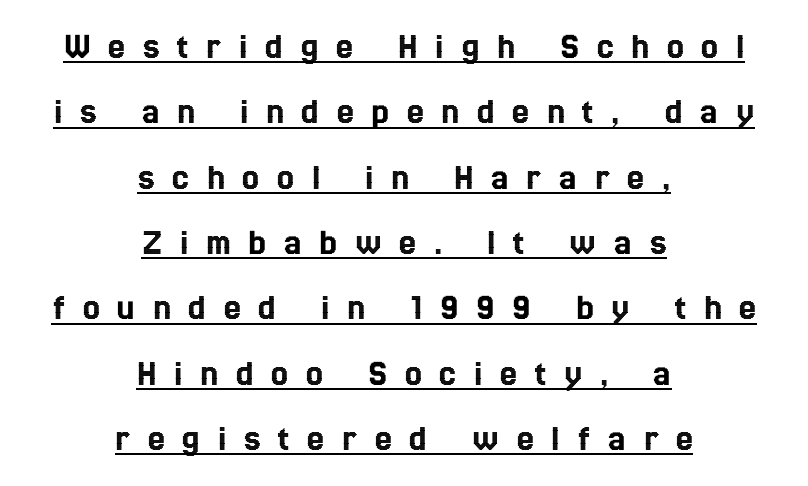
Q: Is the text italic (slanted)? A: No, it is upright.
Q: Is the text underlined? A: Yes.
Q: How is the paragraph aligned? A: Centered.
Q: Is the spacing between letters normal or unusually wide? A: Unusually wide.
Q: Width (condensed, normal, or wide)? A: Condensed.
Q: x-height? A: Medium.
Q: Monospaced? A: No.
